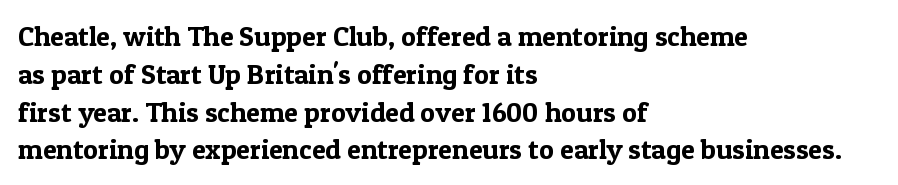
{"serif": "yes", "italic": "no", "width": "normal", "x_height": "medium", "monospaced": "no", "underline": "no", "align": "left", "line_spacing": "normal", "line_spacing_ratio": 1.35, "letter_spacing": "normal", "letter_spacing_em": 0.0, "glyph_px": 28}
